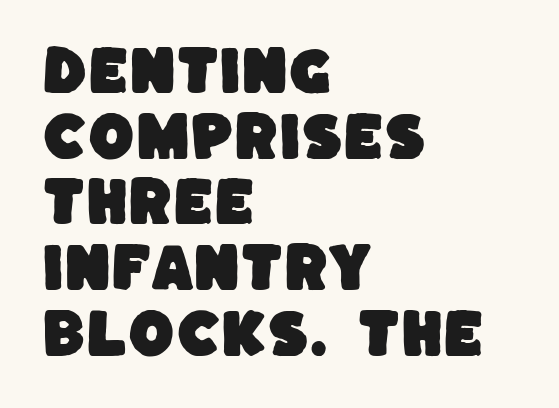
The image shows 53 px sans-serif type; set left-aligned, line spacing 1.24x, normal letter spacing, not underlined; low stroke contrast and a large x-height.
